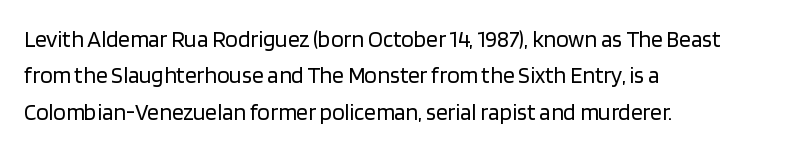
Compared with typical paragraphs, the rows here are spaced about the same. The letterforms sit at book weight or below. Ascenders rise straight up at ninety degrees. The lines are quadded left. Check the space under the baseline: it is left empty. Tracking value appears to be zero — textbook default spacing.
